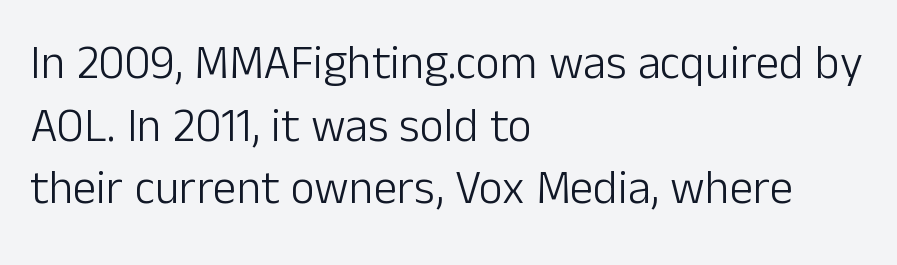
{"serif": "no", "italic": "no", "bold": "no", "weight": "light", "width": "normal", "stroke_contrast": "low", "x_height": "medium", "monospaced": "no", "underline": "no", "align": "left", "line_spacing": "normal", "line_spacing_ratio": 1.33, "letter_spacing": "normal", "letter_spacing_em": 0.0, "glyph_px": 47}
